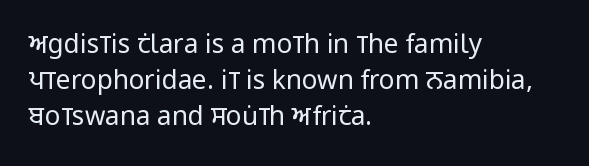
Teacher's note: observe the even left margin — that is flush-left alignment. Students, note that the glyphs here touch the page at normal intervals. Do the letters lean? They stand straight. Descenders hang freely into open space. Stem width sits at or under what a default text font uses.
